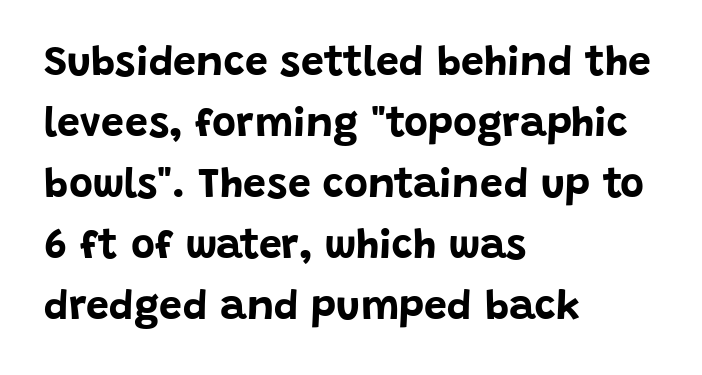
This block has exactly the height ordinary leading produces. The rendering anchors every line to the left-hand side. Is this a fixed-width face? No — the glyphs have proportional, varying widths. The designer went with a sans here, leaving each stem footless.
